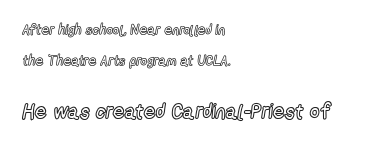
The image shows 21 px text type; set left-aligned, loose line spacing (2.23x), normal letter spacing, not underlined; the second (bottom) block is 1.5x larger.
